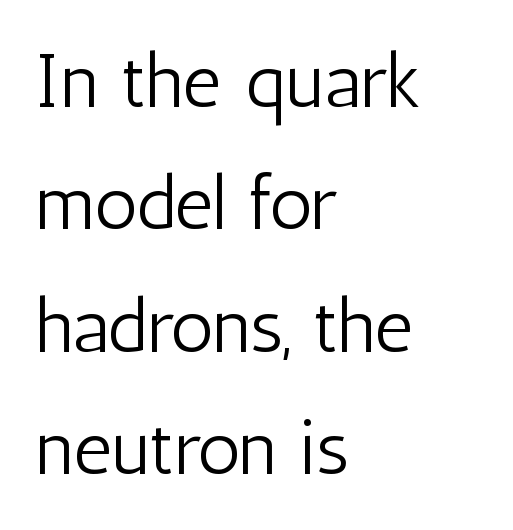
Varying glyph widths throughout — classic text-font behaviour. The characters display no serif detailing; their extremities are plain. The letters look calm and open, with moderate or lighter stems. Reading down the block, your eye returns to a fixed left position each line. Every character sits straight up, as roman type does. Words float on clear page, feet unadorned.
